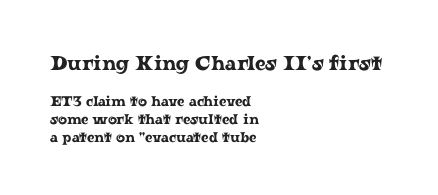
Q: Is the text italic (slanted)? A: No, it is upright.
Q: Is the text underlined? A: No.
Q: How is the paragraph aligned? A: Left-aligned.
Q: Is the spacing between letters normal or unusually wide? A: Normal.
Q: Is the spacing between lines tight, normal or loose? A: Normal.
Q: Which block of text is set in a larger size, the first (top) or the second (bottom)? A: The first (top) one.
